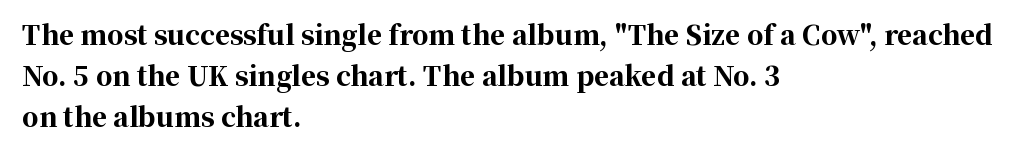
Q: Is the text bold? A: Yes.
Q: Is the text italic (slanted)? A: No, it is upright.
Q: Is the text underlined? A: No.
Q: How is the paragraph aligned? A: Left-aligned.
Q: Is the spacing between letters normal or unusually wide? A: Normal.
Q: Is the spacing between lines tight, normal or loose? A: Normal.
